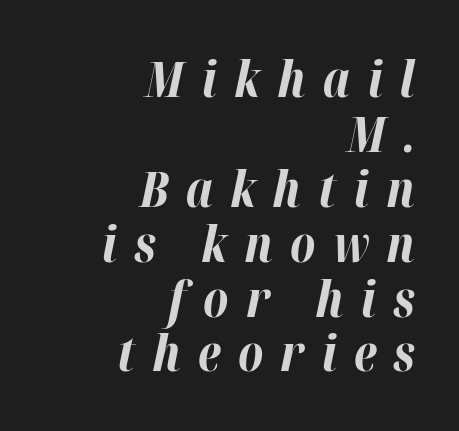
The image shows 49 px bold type, italic (leaning right); set right-aligned, tight line spacing (1.12x), unusually wide letter spacing (+0.35 em), not underlined; high stroke contrast and a medium x-height.
